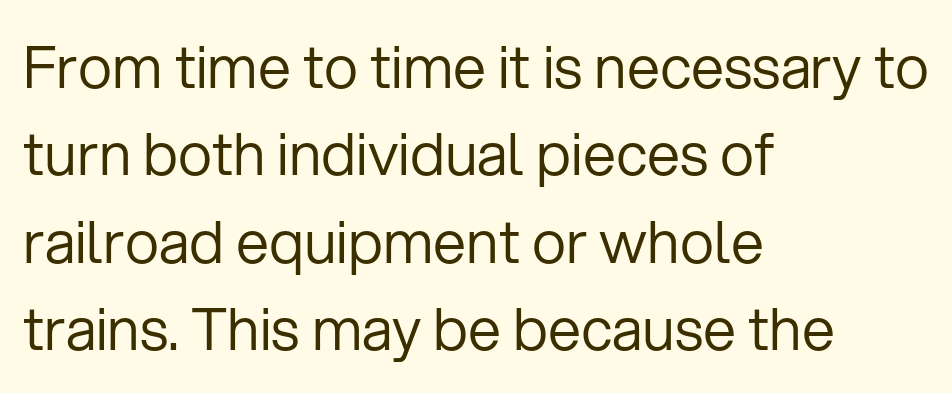
{"serif": "no", "italic": "no", "bold": "no", "weight": "regular", "width": "normal", "stroke_contrast": "low", "x_height": "medium", "monospaced": "no", "underline": "no", "align": "left", "line_spacing": "normal", "line_spacing_ratio": 1.48, "letter_spacing": "normal", "letter_spacing_em": 0.0, "glyph_px": 59}
